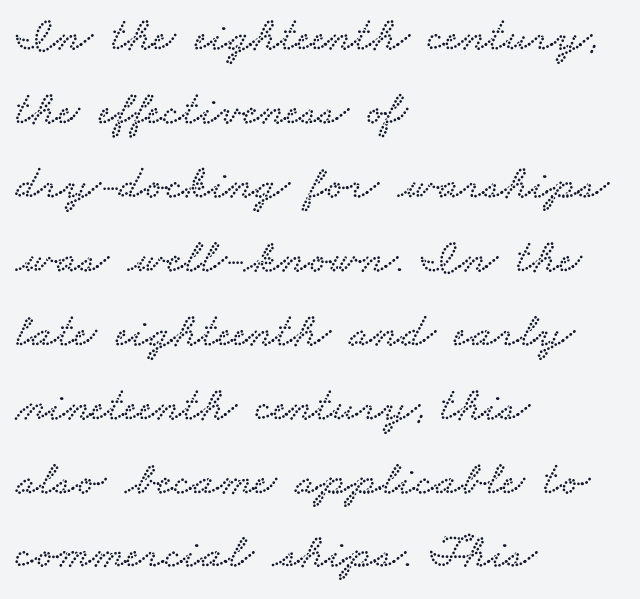
Typographically, this falls in the serif category. Layout note: lines flush left. Leading: standard. Glance below the letters and you will spot only blank space. The passage shown is typed in a proportional face where columns would drift.
